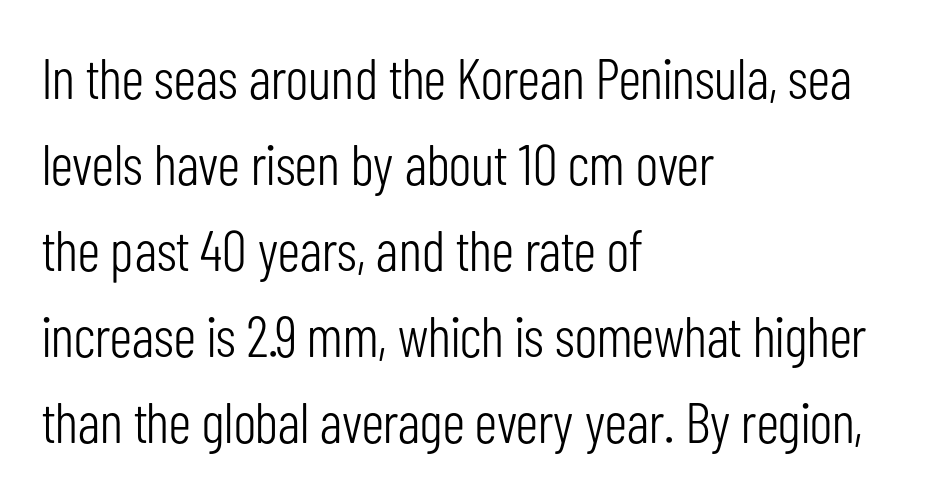
Rendered with straight, roman letterforms. Heft: none added — not bold. Leading: standard. A classic flush-left, rag-right setting is used for this passage. Classification — sans serif.
